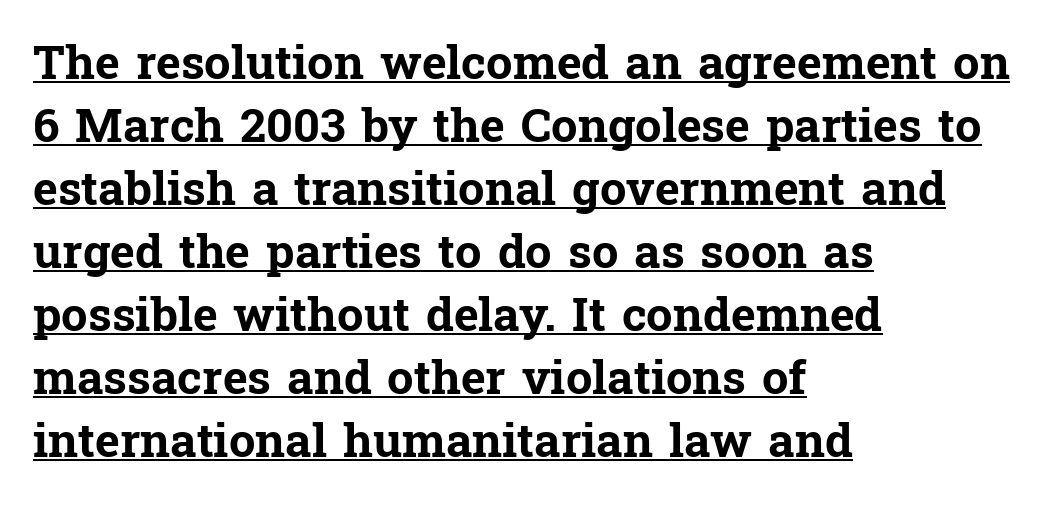
The image shows 47 px bold serif type, upright; set left-aligned, normal line spacing (1.34x), normal letter spacing, underlined; low stroke contrast and a medium x-height.
